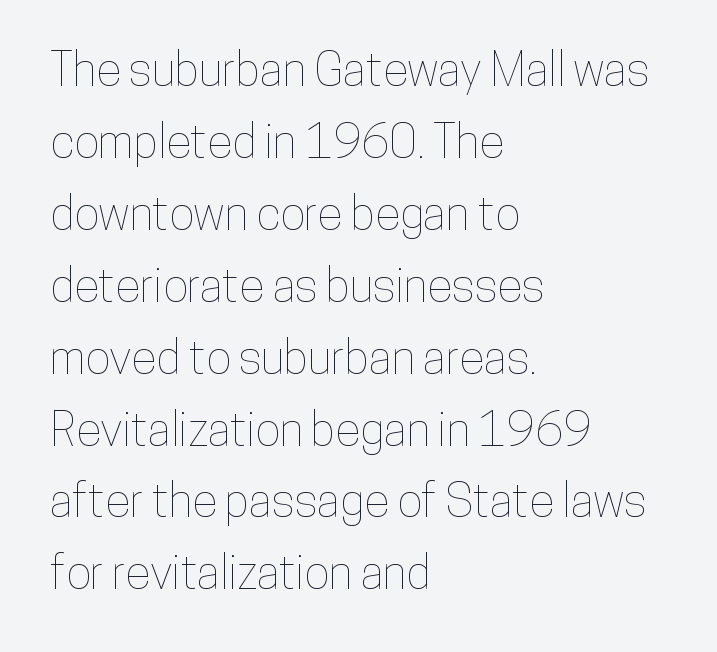
{"italic": "no", "width": "condensed", "stroke_contrast": "low", "x_height": "medium", "monospaced": "no", "underline": "no", "align": "left", "line_spacing": "normal", "line_spacing_ratio": 1.53, "letter_spacing": "normal", "letter_spacing_em": 0.0, "glyph_px": 47}
